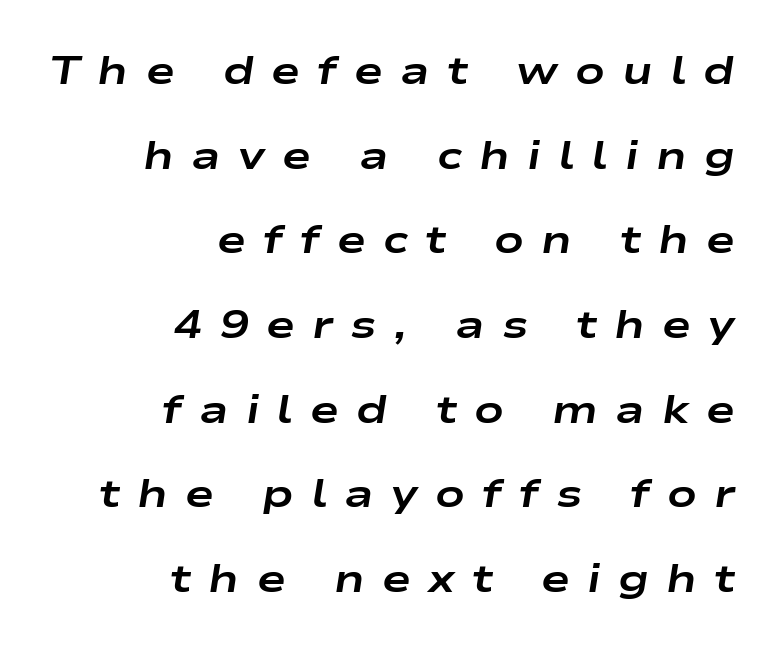
The image shows 39 px bold, wide type, italic (leaning right); set right-aligned, loose line spacing (2.17x), unusually wide letter spacing (+0.44 em), not underlined; low stroke contrast and a medium x-height.
